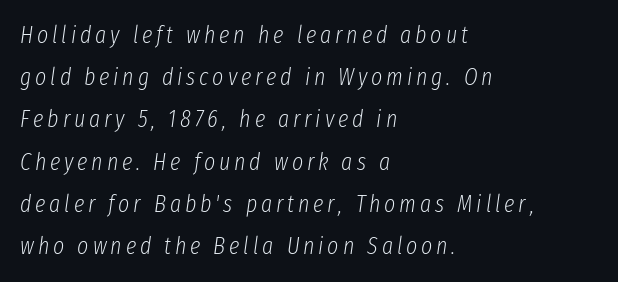
{"italic": "yes", "lean": "right", "slant_degrees": 8, "bold": "no", "underline": "no", "align": "left", "line_spacing_ratio": 1.76, "glyph_px": 24}
